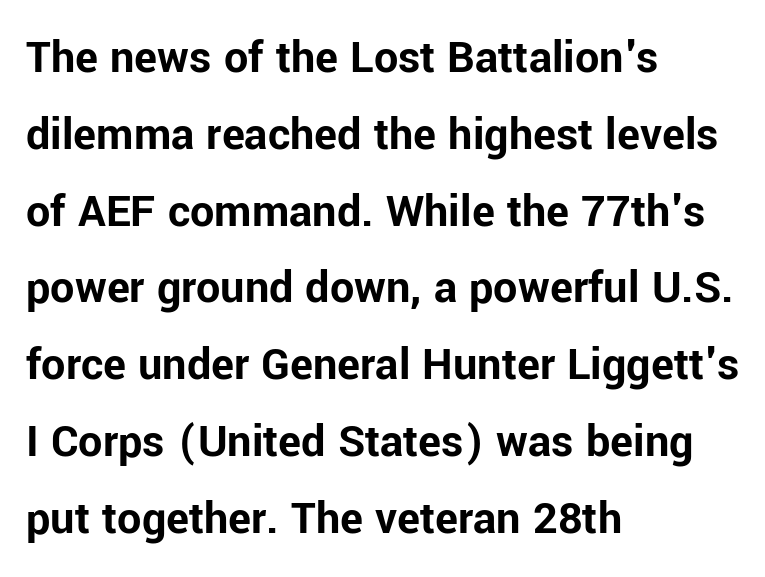
Students, this is bold: see how much ink each stroke carries. Line beginnings align vertically; line endings do not. This sample has the flowing, uneven cadence of proportional lettering. How are the letters spaced? Ordinarily, with no added tracking. Vertically, the passage feels balanced, rows spaced as you'd expect. The rendering shows plain stroke endings on the letterforms — a sans-serif design.
